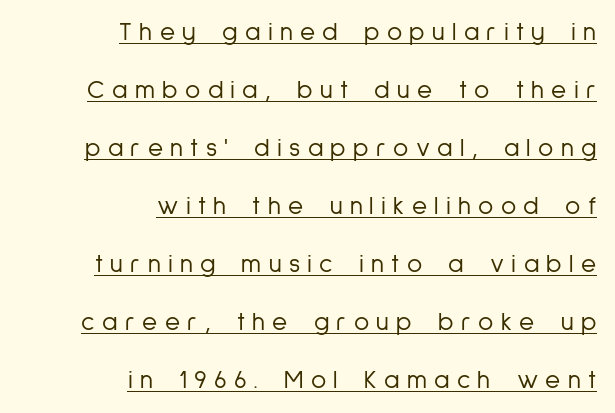
The image shows 26 px text type, upright; set right-aligned, loose line spacing (2.23x), unusually wide letter spacing (+0.28 em), underlined.
